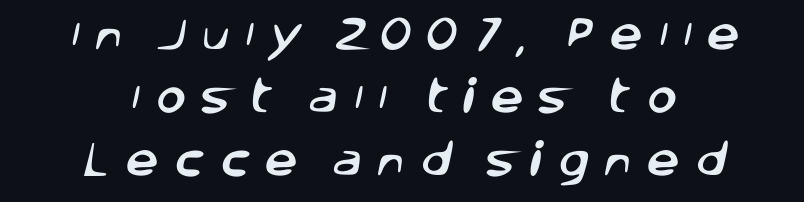
The lines are quadded center. The letters advance in unequal steps, a hallmark of proportional type. In terms of letterform style, serifs are entirely absent. You could only call the tracking loose — the letters float apart. Horizontal bands of white between lines are of average thickness.
